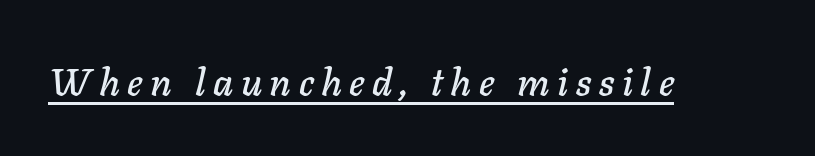
The image shows 38 px text type, italic (leaning right); set unusually wide letter spacing (+0.2 em), underlined; low stroke contrast and a medium x-height.
